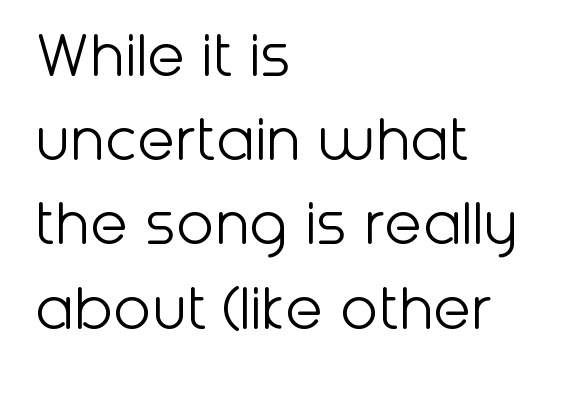
What kind of face is this? One without serifs — a sans. Think of a printed novel: that variable character pitch is what you see here. The line texture is even and compact thanks to regular tracking. Visually the block forms a straight wall on the left and a jagged coastline on the right. Designer's note — italics off, roman on.
